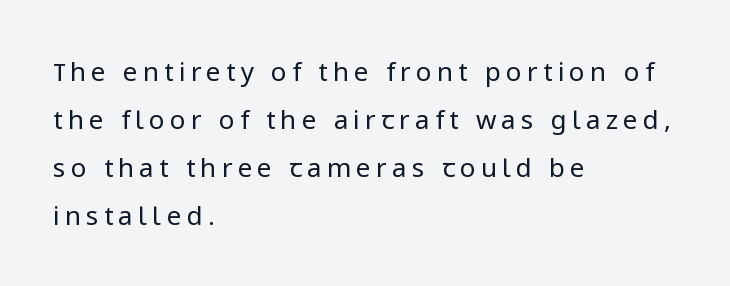
The image shows 26 px text type, upright; set left-aligned, line spacing 1.84x, unusually wide letter spacing (+0.2 em), not underlined.
